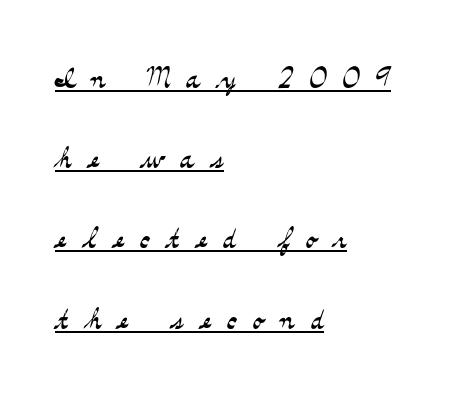
The image shows 38 px light, wide serif type; set left-aligned, loose line spacing (2.11x), unusually wide letter spacing (+0.43 em), underlined; medium stroke contrast and a small x-height.
